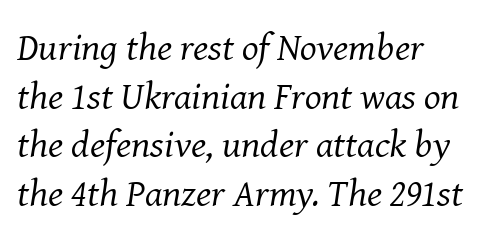
Q: Is the text bold? A: No.
Q: Is the text italic (slanted)? A: Yes, it leans right by about 8 degrees.
Q: Is the typeface a serif or a sans-serif typeface? A: Serif.
Q: Is the text underlined? A: No.
Q: How is the paragraph aligned? A: Left-aligned.
Q: Is the spacing between letters normal or unusually wide? A: Normal.
Q: Is the spacing between lines tight, normal or loose? A: Normal.
Q: Width (condensed, normal, or wide)? A: Normal.
Q: Stroke contrast? A: Medium.
Q: x-height? A: Medium.
Q: Monospaced? A: No.
